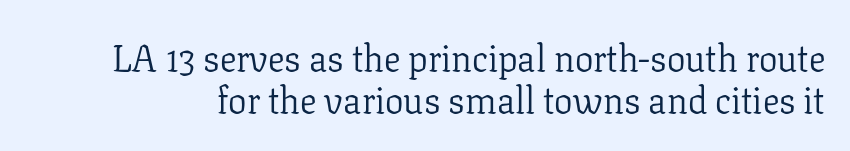
The passage shown is typed in a proportional face where columns would drift. It's the straight-up-and-down kind of type. The space between consecutive lines is stingy. No word sits above an underline. Default kerning and tracking; the words read as compact shapes. Check where the strokes stop: tiny serifs finish them off.
